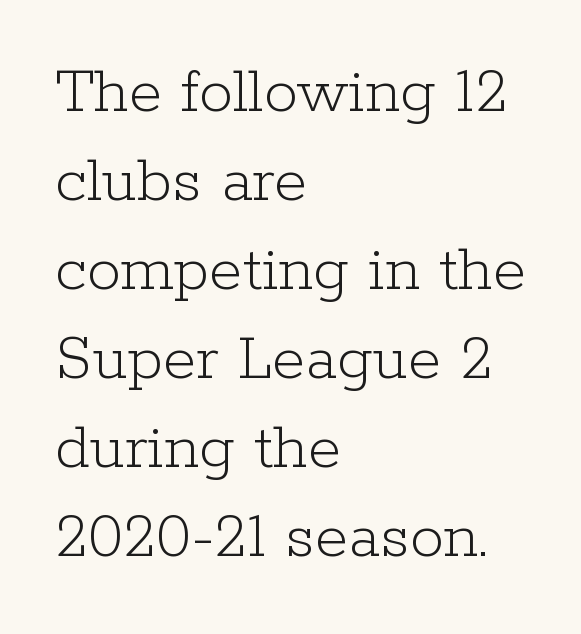
The image shows 68 px light serif type, upright; set left-aligned, normal line spacing (1.31x), normal letter spacing, not underlined; low stroke contrast and a medium x-height.
